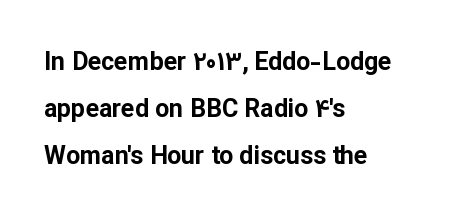
The image shows 25 px bold type, upright; set left-aligned, line spacing 1.88x, normal letter spacing, not underlined.
